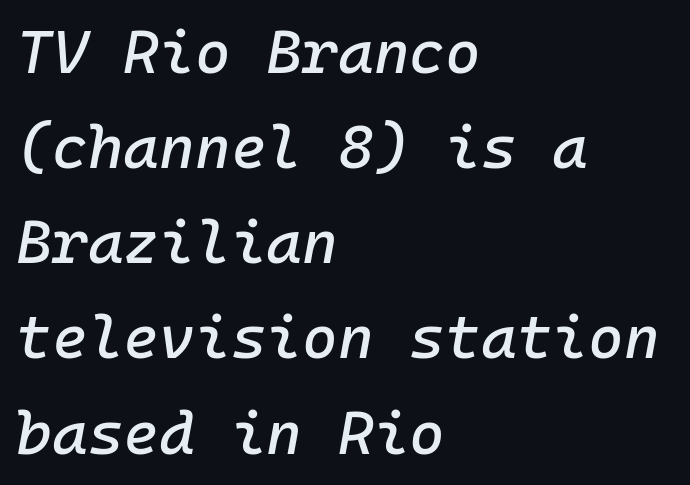
Q: Is the text italic (slanted)? A: Yes, it leans right by about 10 degrees.
Q: Is the text underlined? A: No.
Q: How is the paragraph aligned? A: Left-aligned.
Q: Is the spacing between letters normal or unusually wide? A: Normal.
Q: Is the spacing between lines tight, normal or loose? A: Normal.
Q: Width (condensed, normal, or wide)? A: Normal.
Q: Stroke contrast? A: Low.
Q: x-height? A: Medium.
Q: Monospaced? A: Yes.
